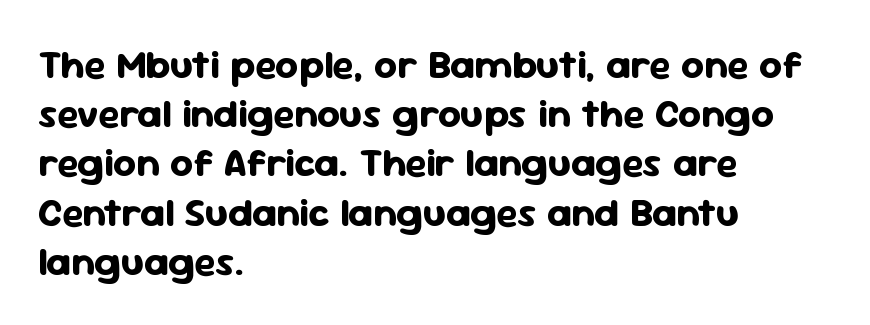
Glance below the letters and you will spot only blank space. Heft: maximum for text — a bold. What kind of face is this? One without serifs — a sans. Letter spacing: default.
